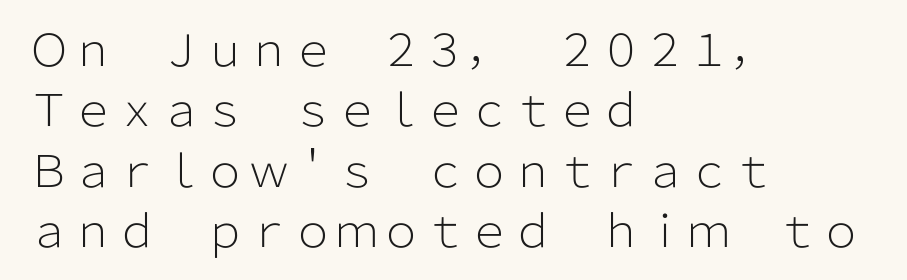
Q: Is the text bold? A: No.
Q: Is the text italic (slanted)? A: No, it is upright.
Q: Is the typeface a serif or a sans-serif typeface? A: Sans-serif.
Q: Is the text underlined? A: No.
Q: How is the paragraph aligned? A: Left-aligned.
Q: Is the spacing between letters normal or unusually wide? A: Normal.
Q: Is the spacing between lines tight, normal or loose? A: Normal.
Q: Width (condensed, normal, or wide)? A: Normal.
Q: Stroke contrast? A: Low.
Q: x-height? A: Medium.
Q: Monospaced? A: No.
